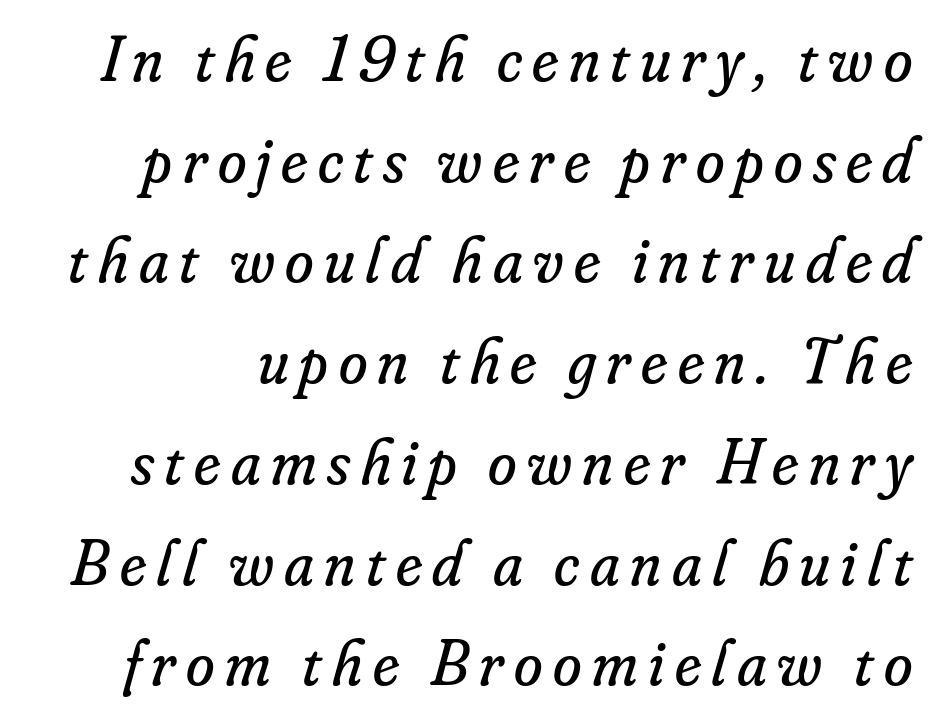
{"serif": "yes", "italic": "yes", "lean": "right", "slant_degrees": 16, "bold": "no", "weight": "regular", "width": "normal", "stroke_contrast": "low", "x_height": "small", "monospaced": "no", "underline": "no", "line_spacing": "normal", "line_spacing_ratio": 1.55, "glyph_px": 65}
